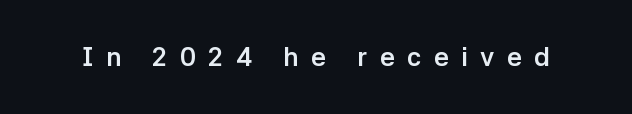
Q: Is the text bold? A: Yes.
Q: Is the text italic (slanted)? A: No, it is upright.
Q: Is the text underlined? A: No.
Q: Is the spacing between letters normal or unusually wide? A: Unusually wide.
